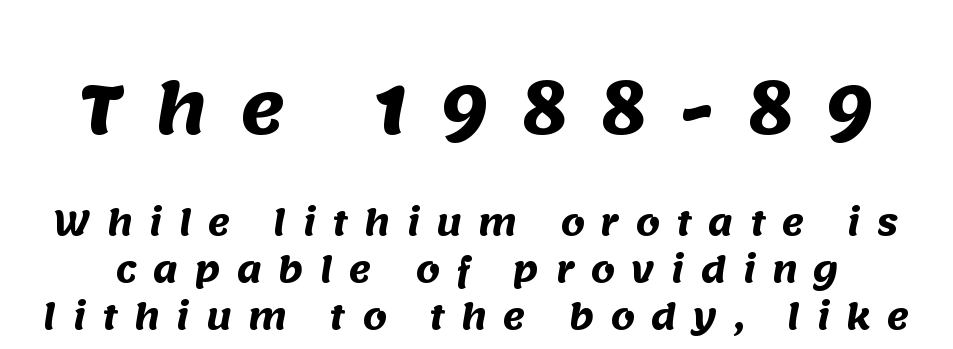
Q: Is the text bold? A: Yes.
Q: Is the typeface a serif or a sans-serif typeface? A: Sans-serif.
Q: Is the text underlined? A: No.
Q: Is the spacing between letters normal or unusually wide? A: Unusually wide.
Q: Is the spacing between lines tight, normal or loose? A: Normal.
Q: Which block of text is set in a larger size, the first (top) or the second (bottom)? A: The first (top) one.
Q: Width (condensed, normal, or wide)? A: Normal.
Q: Stroke contrast? A: Medium.
Q: x-height? A: Large.
Q: Monospaced? A: No.
